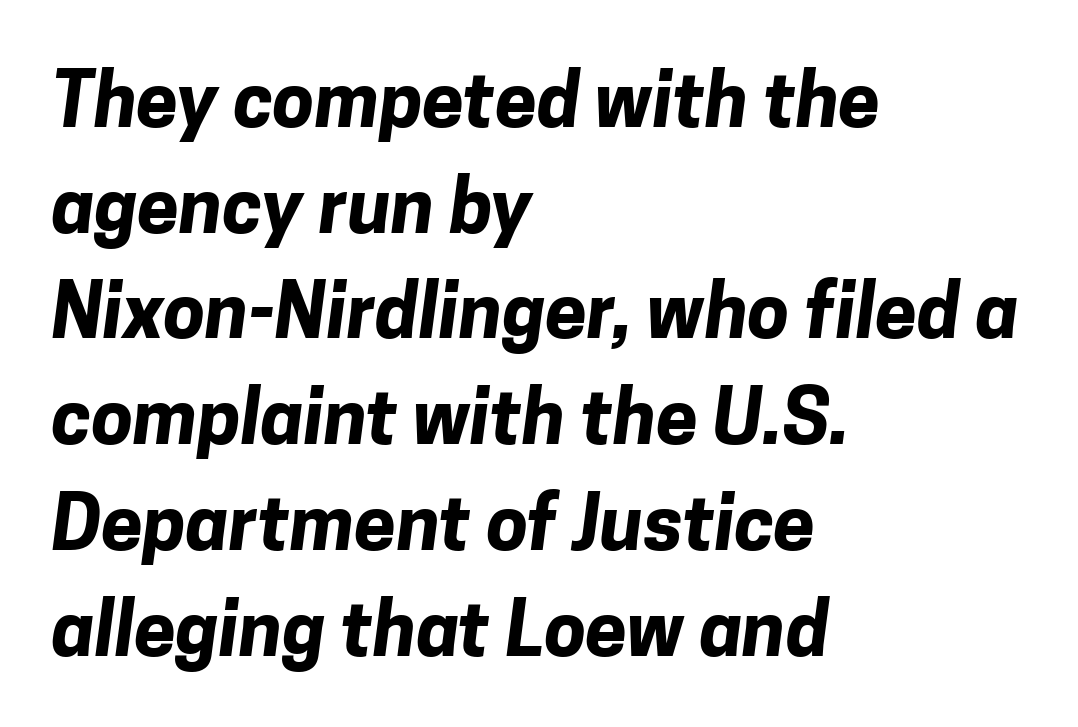
Serif or sans? Sans — the stroke terminals are bare. Descender tails drop into unmarked territory. In terms of weight, the rendering is a true, heavy bold. Visually the block forms a straight wall on the left and a jagged coastline on the right. In terms of letterspacing, this is plain default setting. Compared with typical paragraphs, the rows here are spaced about the same.
